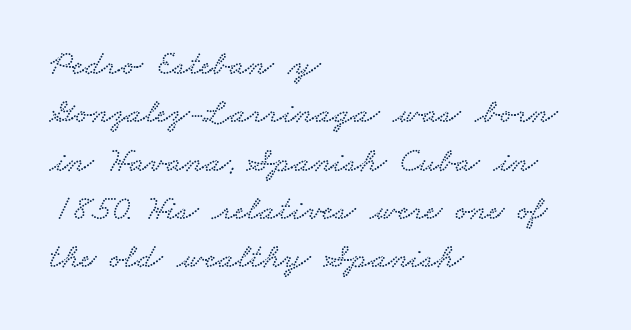
{"serif": "yes", "width": "wide", "stroke_contrast": "low", "x_height": "small", "monospaced": "no", "underline": "no", "align": "left", "line_spacing": "normal", "line_spacing_ratio": 1.38, "letter_spacing": "normal", "letter_spacing_em": 0.0, "glyph_px": 35}
